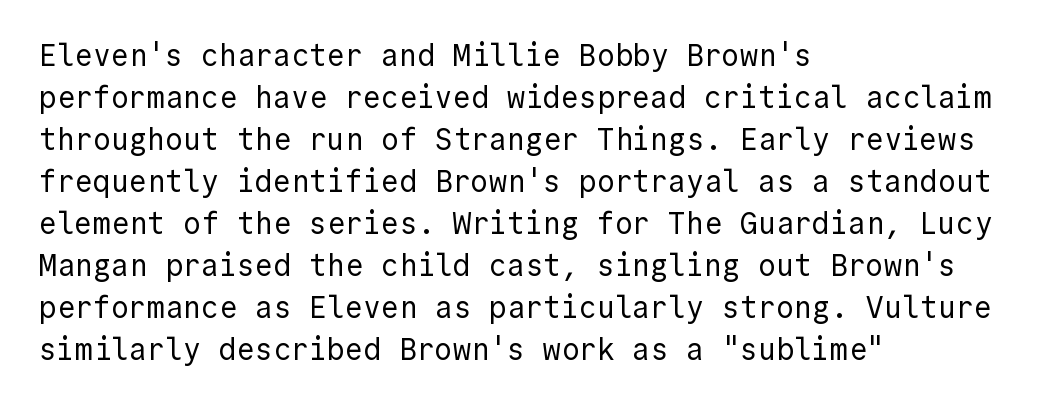
{"serif": "no", "italic": "no", "bold": "no", "weight": "regular", "width": "normal", "x_height": "medium", "monospaced": "yes", "underline": "no", "align": "left", "line_spacing": "normal", "line_spacing_ratio": 1.4, "letter_spacing": "normal", "letter_spacing_em": 0.0, "glyph_px": 30}
